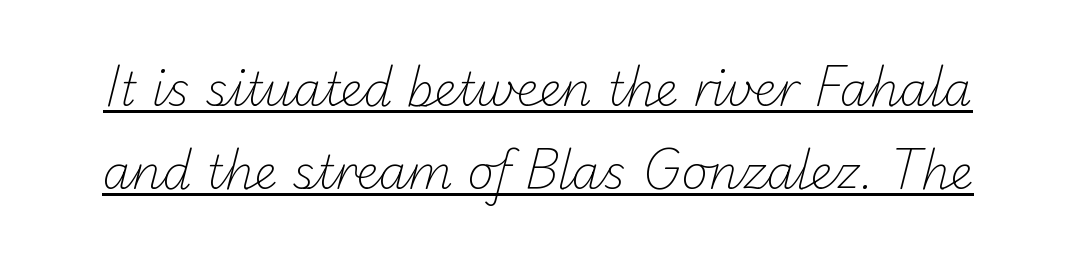
Q: Is the text bold? A: No.
Q: Is the typeface a serif or a sans-serif typeface? A: Sans-serif.
Q: Is the text underlined? A: Yes.
Q: Is the spacing between letters normal or unusually wide? A: Normal.
Q: Width (condensed, normal, or wide)? A: Normal.
Q: Stroke contrast? A: Low.
Q: x-height? A: Small.
Q: Monospaced? A: No.
